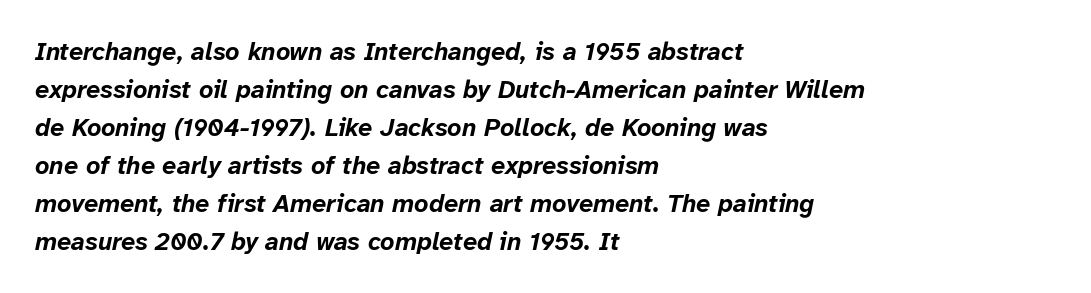
{"italic": "yes", "lean": "right", "slant_degrees": 12, "bold": "yes", "underline": "no", "align": "left", "line_spacing": "normal", "line_spacing_ratio": 1.52, "letter_spacing": "normal", "letter_spacing_em": 0.0, "glyph_px": 25}
